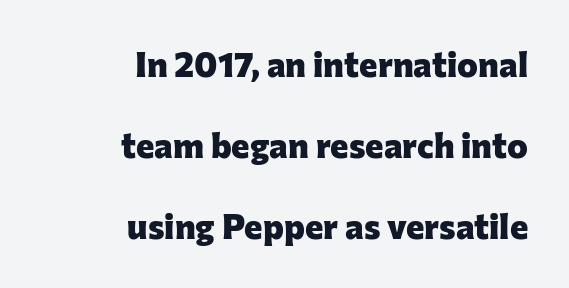
Q: Is the text bold? A: Yes.
Q: Is the text italic (slanted)? A: No, it is upright.
Q: Is the typeface a serif or a sans-serif typeface? A: Sans-serif.
Q: Is the text underlined? A: No.
Q: How is the paragraph aligned? A: Right-aligned.
Q: Is the spacing between letters normal or unusually wide? A: Normal.
Q: Is the spacing between lines tight, normal or loose? A: Loose.
Q: Width (condensed, normal, or wide)? A: Normal.
Q: Stroke contrast? A: Low.
Q: x-height? A: Medium.
Q: Monospaced? A: No.
